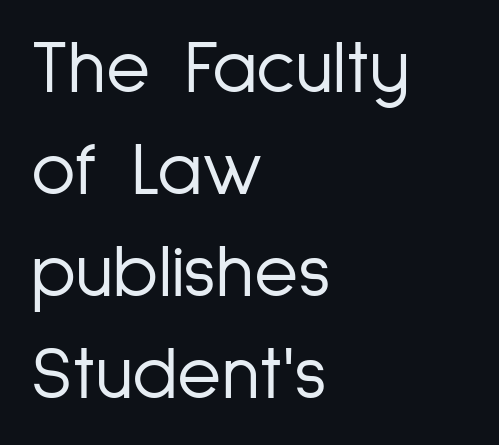
The image shows 76 px light, condensed sans-serif type, upright; set left-aligned, normal line spacing (1.34x), normal letter spacing, not underlined; low stroke contrast and a medium x-height.
